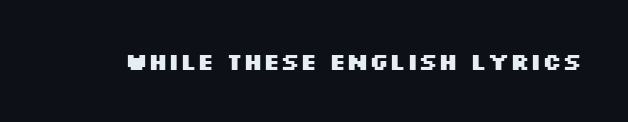
Notice how thick the strokes are: this is what a full bold looks like. In terms of letterspacing, this is plain default setting. The specimen omits any rule beneath the text block's lines. The lettering stays uniformly vertical, giving the passage a roman look.
